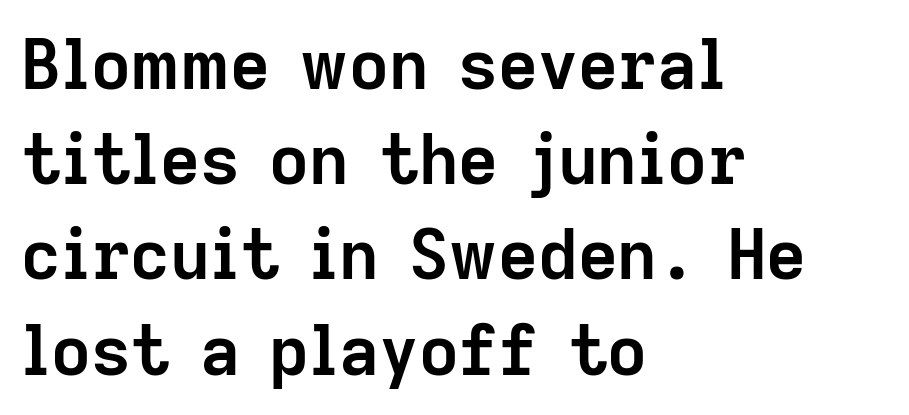
Honestly, there is no underline to notice here at all. Caption: bold face, heavy strokes. Note the varied advance widths — an 'i' is clearly narrower than an 'm'. No italicization has been applied; the sample stays upright. The passage shown stacks its lines at a standard gap. These lines keep a tight, regular rhythm from letter to letter.
